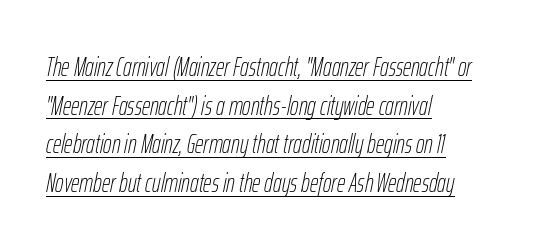
{"italic": "yes", "lean": "right", "slant_degrees": 12, "bold": "no", "underline": "yes", "align": "left", "line_spacing": "normal", "line_spacing_ratio": 1.49, "letter_spacing": "normal", "letter_spacing_em": 0.0, "glyph_px": 26}
